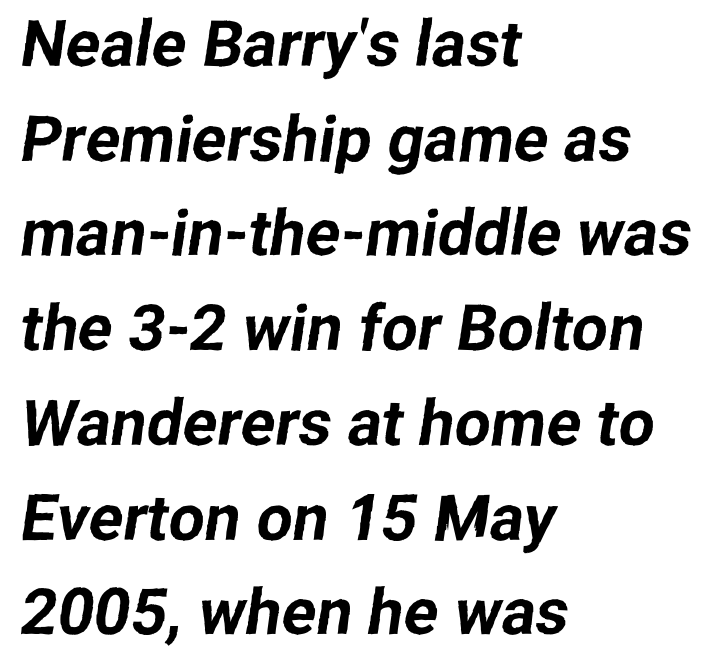
Q: Is the typeface a serif or a sans-serif typeface? A: Sans-serif.
Q: Is the text underlined? A: No.
Q: How is the paragraph aligned? A: Left-aligned.
Q: Is the spacing between letters normal or unusually wide? A: Normal.
Q: Is the spacing between lines tight, normal or loose? A: Normal.
Q: Width (condensed, normal, or wide)? A: Normal.
Q: Stroke contrast? A: Low.
Q: x-height? A: Medium.
Q: Monospaced? A: No.
